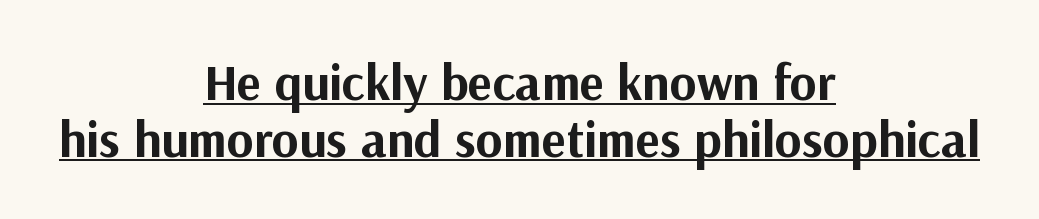
The image shows 51 px bold sans-serif type, upright; set centered, tight line spacing (1.11x), normal letter spacing, underlined; medium stroke contrast and a medium x-height.
